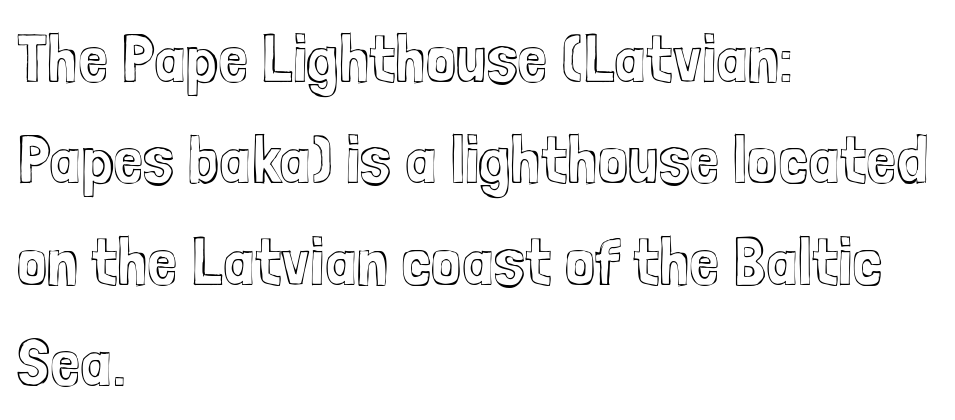
{"italic": "no", "width": "condensed", "x_height": "medium", "monospaced": "no", "underline": "no", "align": "left", "line_spacing": "normal", "line_spacing_ratio": 1.49, "letter_spacing": "normal", "letter_spacing_em": 0.0, "glyph_px": 68}
